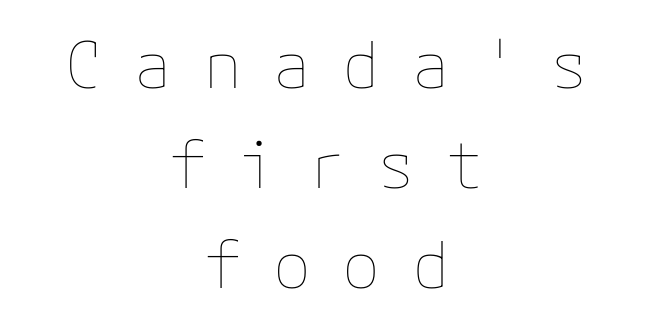
The image shows 63 px thin type, upright; set centered, normal line spacing (1.59x), unusually wide letter spacing (+0.5 em), not underlined; low stroke contrast and a medium x-height.
